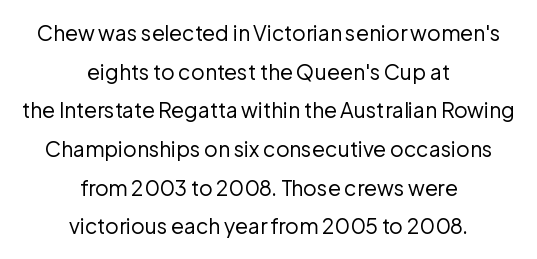
Rendered with straight, roman letterforms. Weight: not bold — regular or lighter. Honestly, there is no underline to notice here at all. One-word summary of the alignment: center.
